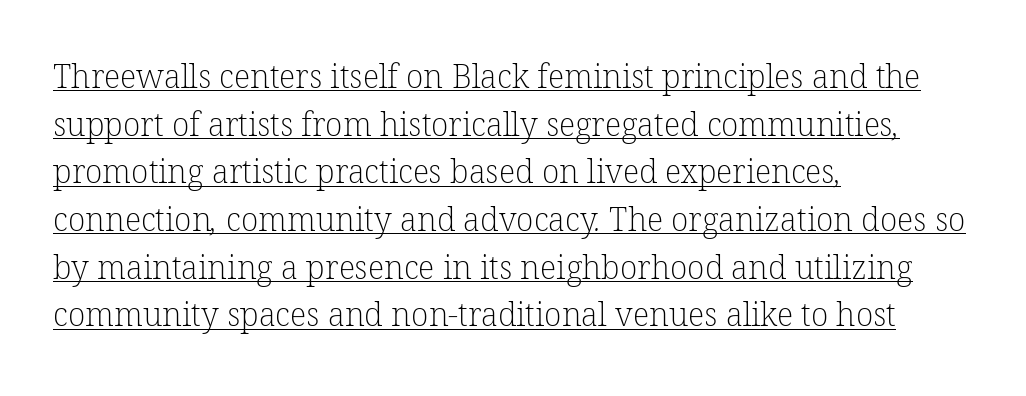
The letters advance in unequal steps, a hallmark of proportional type. The string is rendered with underlining switched on. There is no visible air inserted between adjacent glyphs. Is this a sans? No — the strokes have serifs. Heft: none added — not bold. The rendering anchors every line to the left-hand side.
